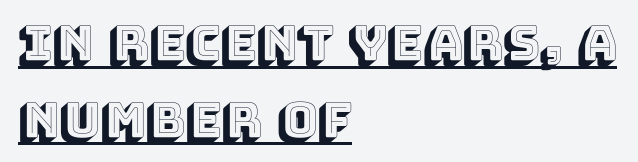
The image shows 48 px text type, upright; set left-aligned, normal line spacing (1.6x), normal letter spacing, underlined; a large x-height.
